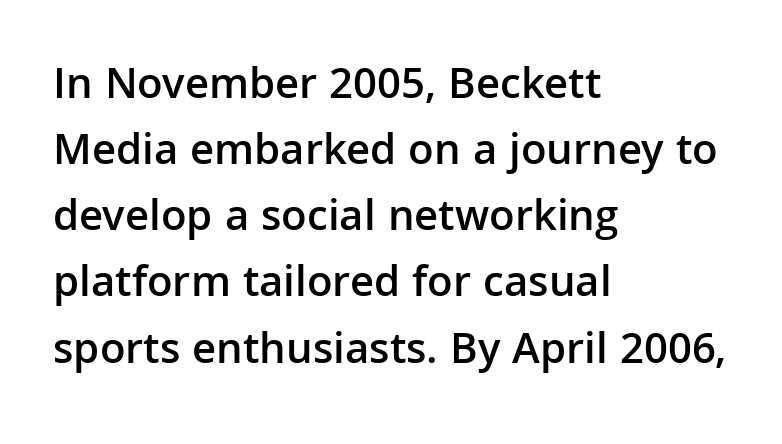
{"serif": "no", "italic": "no", "bold": "semi", "weight": "semibold", "width": "normal", "stroke_contrast": "low", "x_height": "medium", "monospaced": "no", "underline": "no", "align": "left", "line_spacing": "normal", "line_spacing_ratio": 1.47, "letter_spacing": "normal", "letter_spacing_em": 0.0, "glyph_px": 45}
